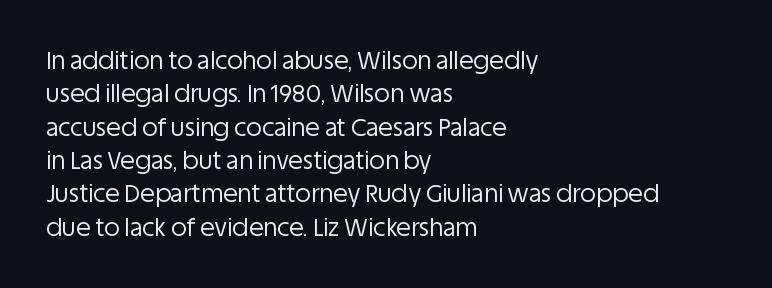
The image shows 24 px text type, upright; set left-aligned, normal line spacing (1.39x), normal letter spacing, not underlined.
